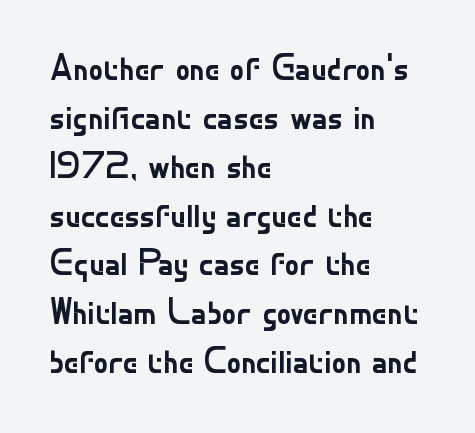
Beneath every word, the page is bare. This is roman type, the default non-slanted kind. Honestly, the letter spacing is just normal — you wouldn't notice it. Look at the bottom of the vertical strokes: they stop flat, with no serifs.
